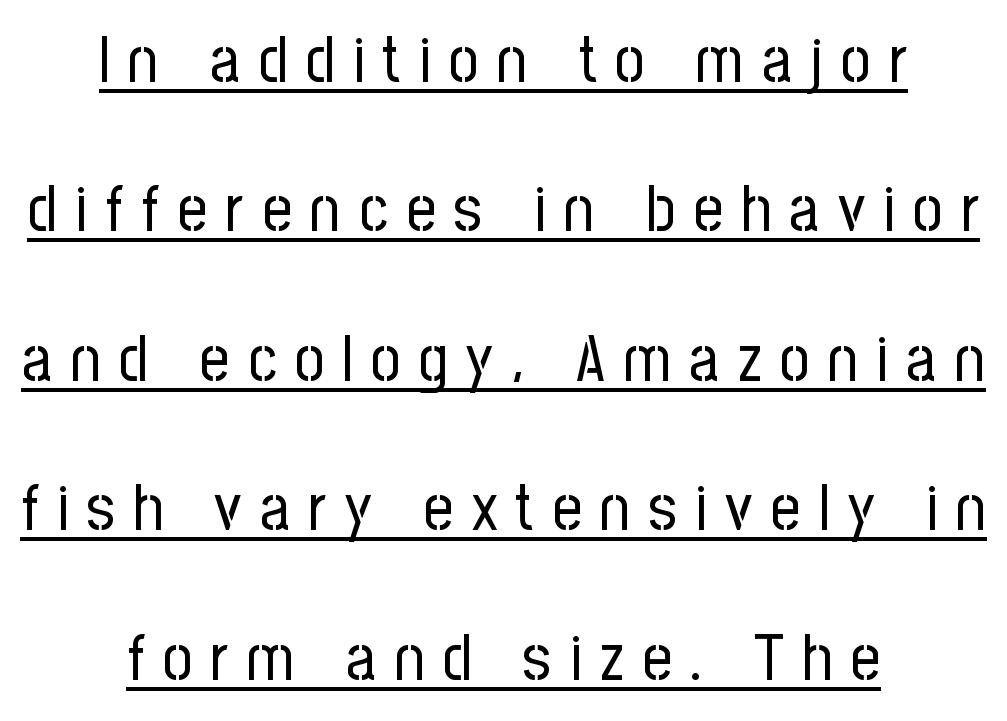
Q: Is the text bold? A: No.
Q: Is the text italic (slanted)? A: No, it is upright.
Q: Is the typeface a serif or a sans-serif typeface? A: Sans-serif.
Q: Is the text underlined? A: Yes.
Q: How is the paragraph aligned? A: Centered.
Q: Is the spacing between letters normal or unusually wide? A: Unusually wide.
Q: Is the spacing between lines tight, normal or loose? A: Loose.
Q: Width (condensed, normal, or wide)? A: Condensed.
Q: Stroke contrast? A: Low.
Q: x-height? A: Medium.
Q: Monospaced? A: No.
